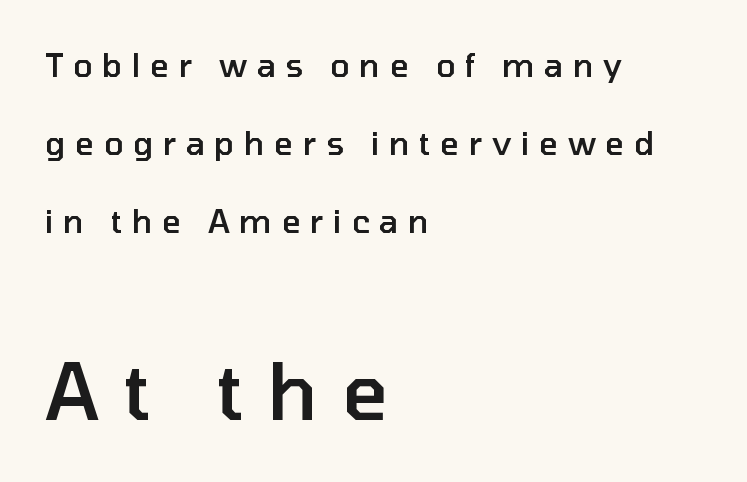
{"serif": "no", "italic": "no", "bold": "semi", "weight": "semibold", "width": "normal", "stroke_contrast": "low", "x_height": "medium", "monospaced": "no", "underline": "no", "align": "left", "line_spacing": "loose", "line_spacing_ratio": 2.43, "letter_spacing": "wide", "letter_spacing_em": 0.3, "larger_block": "second", "size_ratio": 2.47, "glyph_px": 79}
